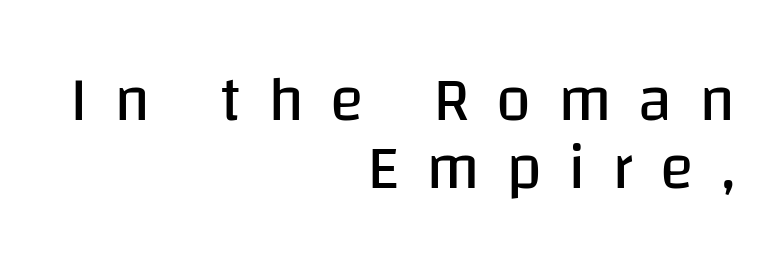
{"serif": "no", "italic": "no", "bold": "no", "weight": "regular", "width": "normal", "stroke_contrast": "low", "x_height": "large", "monospaced": "no", "underline": "no", "align": "right", "line_spacing": "tight", "line_spacing_ratio": 1.08, "letter_spacing": "wide", "letter_spacing_em": 0.42, "glyph_px": 63}
